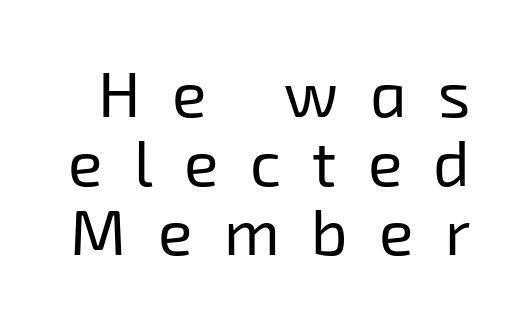
The image shows 64 px regular-weight sans-serif type; set tight line spacing (1.08x), unusually wide letter spacing (+0.49 em), not underlined; low stroke contrast and a medium x-height.
